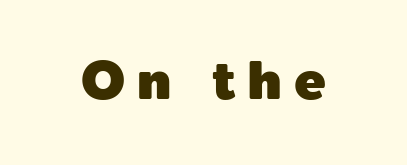
{"serif": "no", "italic": "no", "width": "normal", "x_height": "medium", "monospaced": "no", "underline": "no", "letter_spacing": "wide", "letter_spacing_em": 0.23, "glyph_px": 53}
